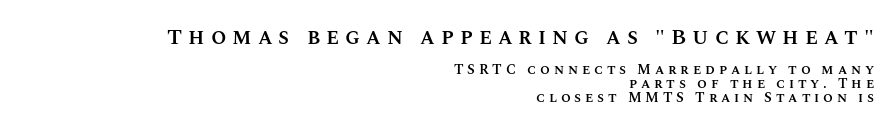
The image shows 22 px text type, upright; set right-aligned, tight line spacing (0.99x), unusually wide letter spacing (+0.27 em), not underlined; the first (top) block is 1.57x larger.
